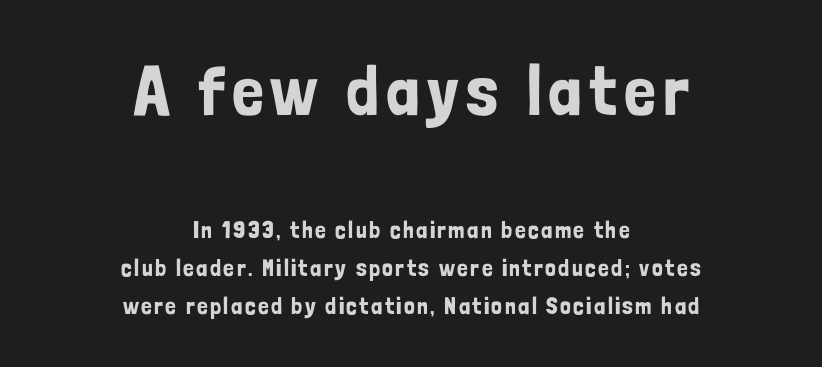
Q: Is the text italic (slanted)? A: No, it is upright.
Q: Is the typeface a serif or a sans-serif typeface? A: Sans-serif.
Q: Is the text underlined? A: No.
Q: How is the paragraph aligned? A: Centered.
Q: Is the spacing between lines tight, normal or loose? A: Normal.
Q: Which block of text is set in a larger size, the first (top) or the second (bottom)? A: The first (top) one.
Q: Width (condensed, normal, or wide)? A: Condensed.
Q: Stroke contrast? A: Low.
Q: x-height? A: Medium.
Q: Monospaced? A: No.
